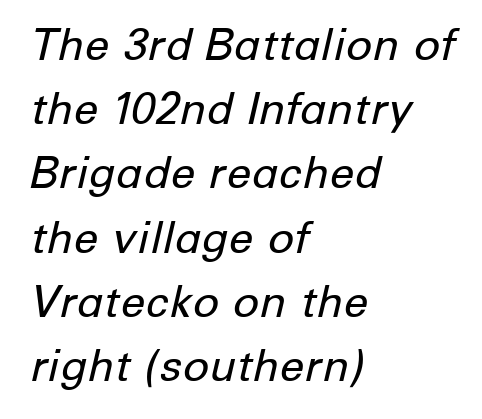
{"italic": "yes", "lean": "right", "slant_degrees": 12, "bold": "no", "weight": "regular", "width": "normal", "stroke_contrast": "low", "x_height": "medium", "monospaced": "no", "underline": "no", "align": "left", "line_spacing": "normal", "line_spacing_ratio": 1.46, "letter_spacing": "normal", "letter_spacing_em": 0.0, "glyph_px": 44}
